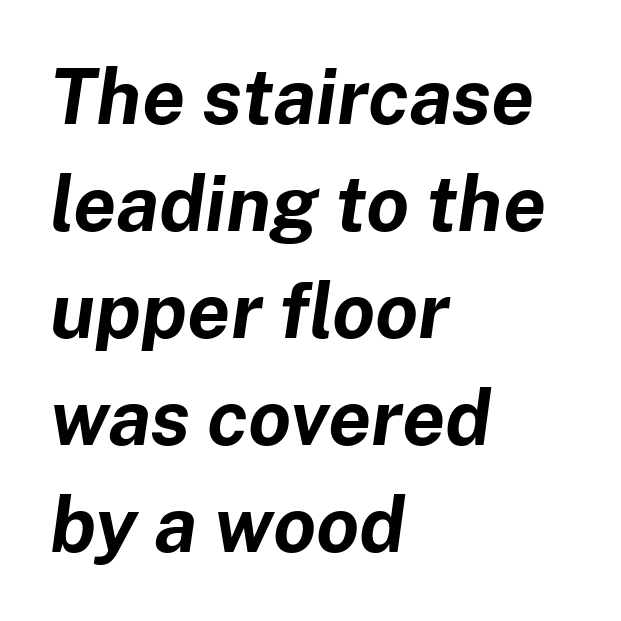
{"italic": "yes", "lean": "right", "slant_degrees": 8, "bold": "yes", "weight": "bold", "width": "normal", "stroke_contrast": "low", "x_height": "medium", "monospaced": "no", "underline": "no", "align": "left", "line_spacing": "normal", "line_spacing_ratio": 1.39, "letter_spacing": "normal", "letter_spacing_em": 0.0, "glyph_px": 77}
